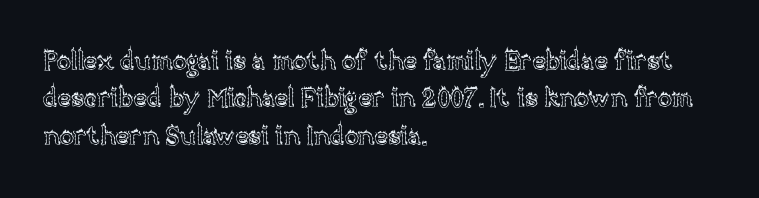
A typesetter would call this zero additional tracking. The string is rendered with underlining switched off. Reading down the block, your eye returns to a fixed left position each line. The lines sit at an ordinary, default distance from one another.
